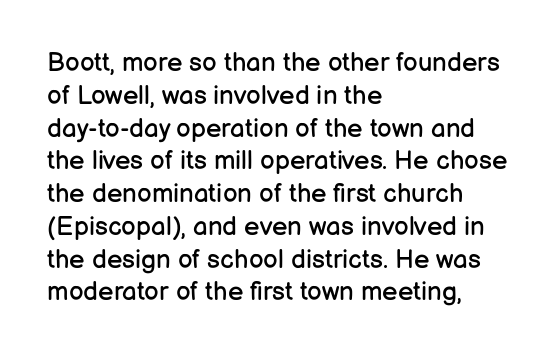
Check the space under the baseline: it is left empty. Posture: upright roman. Is the type heavy? It reads as light-to-regular instead. One-word summary of the alignment: left. The line-height multiplier appears to be the usual default.
